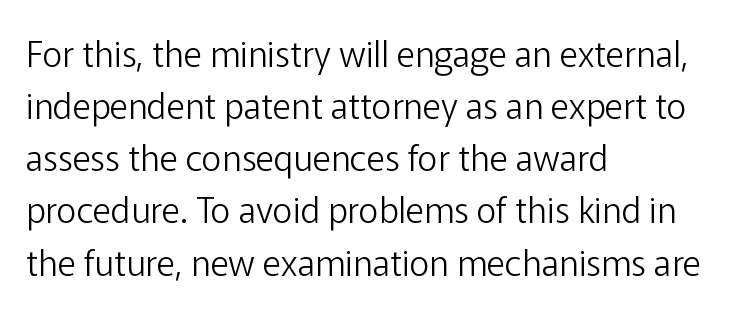
Q: Is the text bold? A: No.
Q: Is the text italic (slanted)? A: No, it is upright.
Q: Is the typeface a serif or a sans-serif typeface? A: Sans-serif.
Q: Is the text underlined? A: No.
Q: How is the paragraph aligned? A: Left-aligned.
Q: Is the spacing between letters normal or unusually wide? A: Normal.
Q: Is the spacing between lines tight, normal or loose? A: Normal.
Q: Width (condensed, normal, or wide)? A: Normal.
Q: Stroke contrast? A: Low.
Q: x-height? A: Medium.
Q: Monospaced? A: No.
